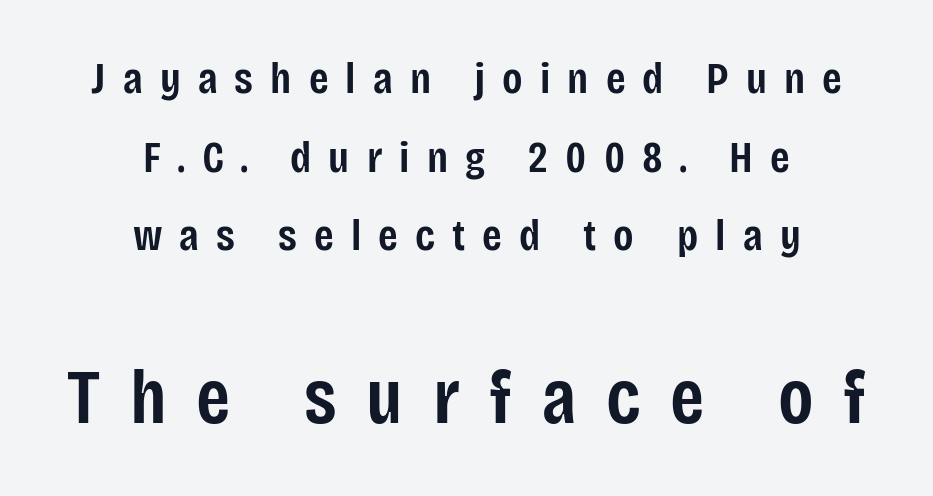
This sample has the flowing, uneven cadence of proportional lettering. Nope, not italic — everything's standing straight. Nobody drew a line under any word here. The type is letterspaced generously, with wide tracking. Caption: upper text group reduced, lower text group enlarged.
